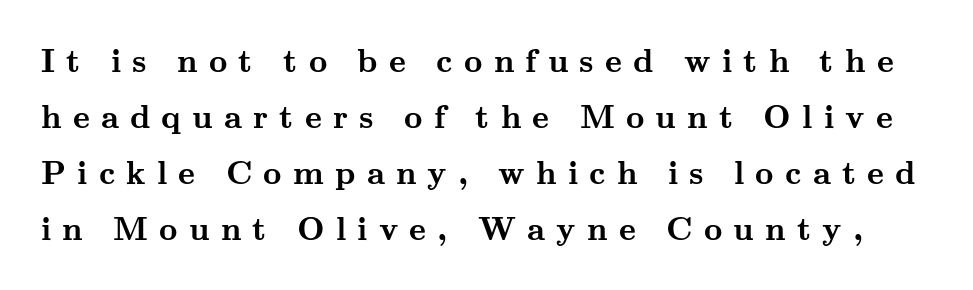
The image shows 32 px semibold, wide serif type, upright; set line spacing 1.75x, unusually wide letter spacing (+0.35 em), not underlined; medium stroke contrast and a small x-height.
